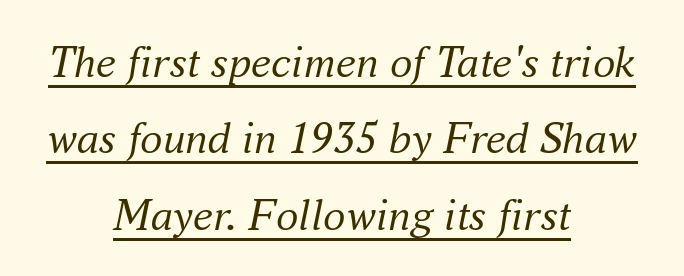
The image shows 45 px regular-weight serif type, italic (leaning right); set centered, normal line spacing (1.7x), normal letter spacing, underlined; medium stroke contrast and a small x-height.
